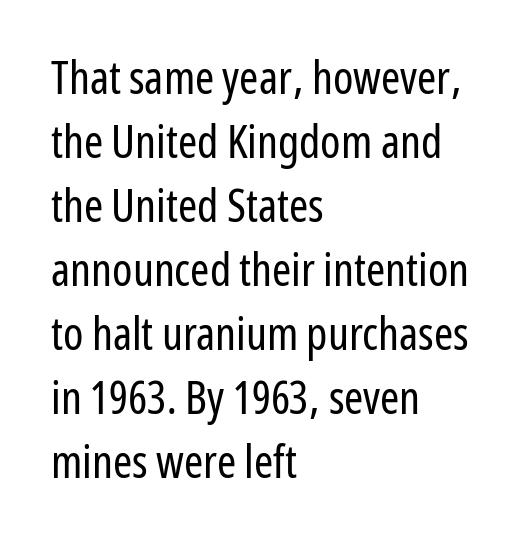
Spacing between characters is what you'd get straight out of the box. In terms of leading, this rendering sits right in the middle. Horizontally, the lines are justified to the leading edge only. Descenders hang freely into open space. Character widths vary here, with narrow letters taking less room than wide ones. Heaviness? Minimal to ordinary, like unemphasized prose.
